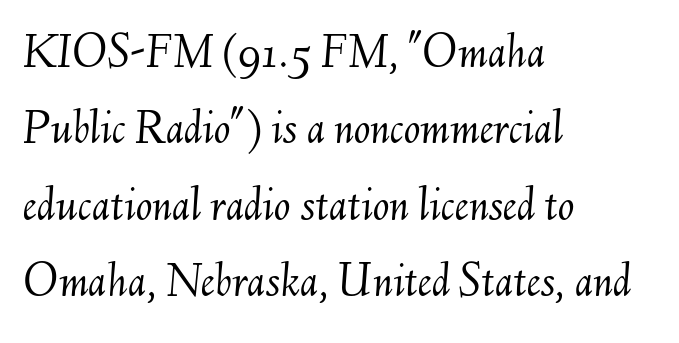
A classic flush-left, rag-right setting is used for this passage. Compared with a typical body face, this is equally light or lighter still. Does extra space separate the letters? No, they use regular spacing. A bare baseline throughout the passage. You could not count columns in this text — the font is proportionally spaced.
